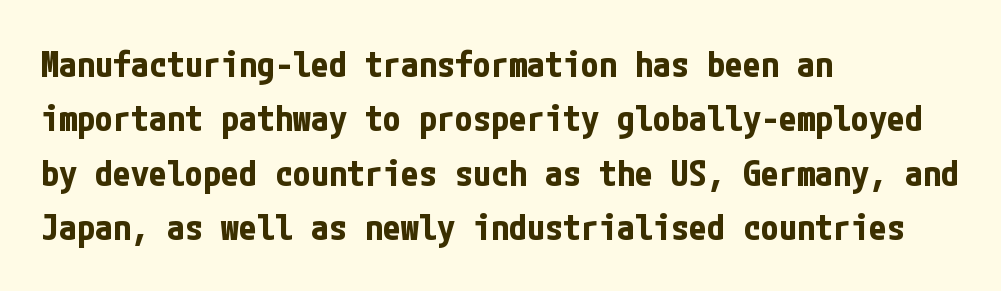
Q: Is the text bold? A: Yes.
Q: Is the text italic (slanted)? A: No, it is upright.
Q: Is the typeface a serif or a sans-serif typeface? A: Sans-serif.
Q: Is the text underlined? A: No.
Q: How is the paragraph aligned? A: Left-aligned.
Q: Is the spacing between letters normal or unusually wide? A: Normal.
Q: Is the spacing between lines tight, normal or loose? A: Normal.
Q: Width (condensed, normal, or wide)? A: Condensed.
Q: Stroke contrast? A: Low.
Q: x-height? A: Medium.
